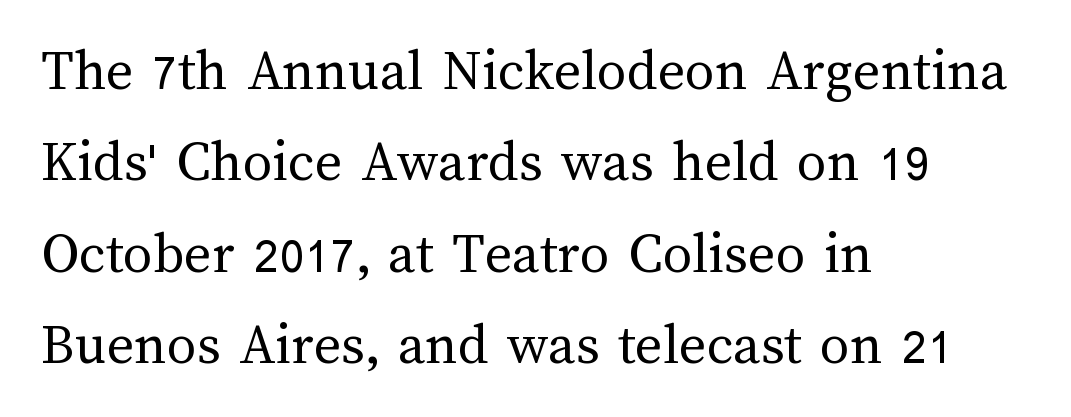
The image shows 59 px regular-weight type, upright; set left-aligned, normal line spacing (1.55x), normal letter spacing, not underlined; medium stroke contrast and a medium x-height.
